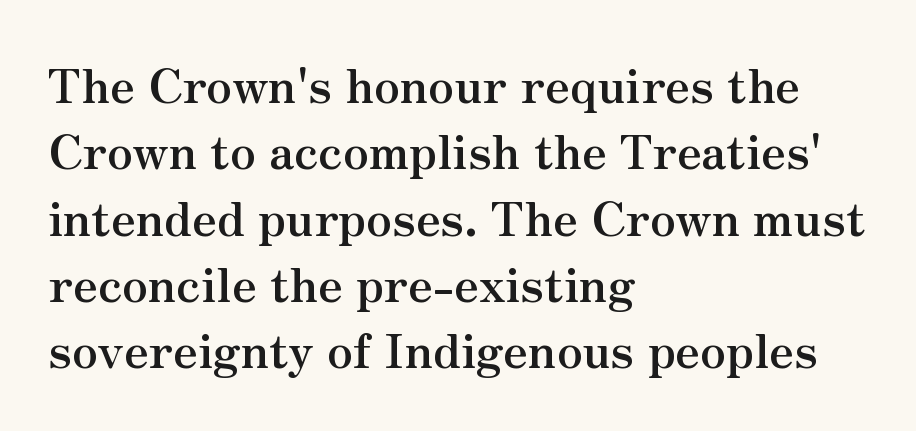
The image shows 47 px semibold serif type, upright; set left-aligned, normal line spacing (1.41x), normal letter spacing, not underlined; medium stroke contrast and a small x-height.
